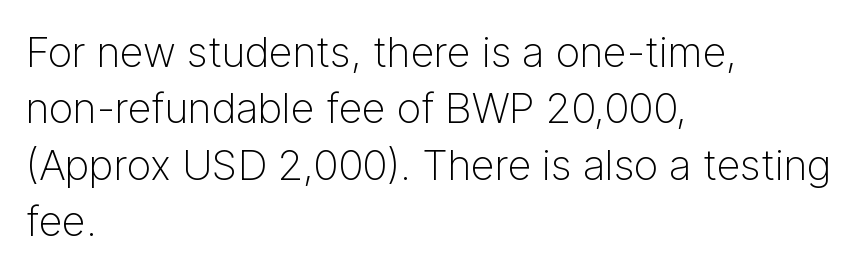
The image shows 42 px light sans-serif type, upright; set left-aligned, normal line spacing (1.34x), normal letter spacing, not underlined; low stroke contrast and a medium x-height.
